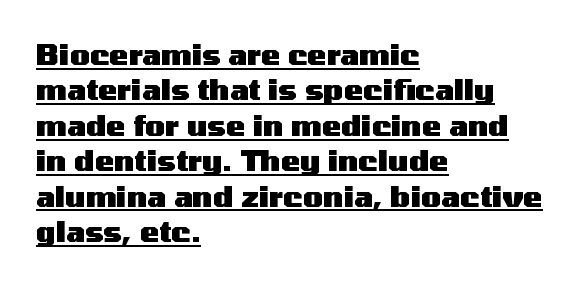
{"serif": "no", "italic": "no", "bold": "yes", "weight": "heavy", "width": "wide", "stroke_contrast": "medium", "x_height": "medium", "monospaced": "no", "underline": "yes", "align": "left", "line_spacing_ratio": 1.22, "letter_spacing": "normal", "letter_spacing_em": 0.0, "glyph_px": 29}
